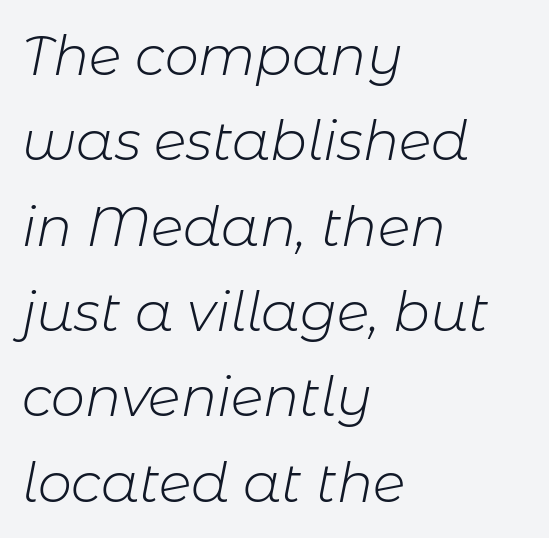
Q: Is the text bold? A: No.
Q: Is the text italic (slanted)? A: Yes, it leans right by about 11 degrees.
Q: Is the text underlined? A: No.
Q: How is the paragraph aligned? A: Left-aligned.
Q: Is the spacing between letters normal or unusually wide? A: Normal.
Q: Is the spacing between lines tight, normal or loose? A: Normal.
Q: Width (condensed, normal, or wide)? A: Normal.
Q: Stroke contrast? A: Low.
Q: x-height? A: Medium.
Q: Monospaced? A: No.
